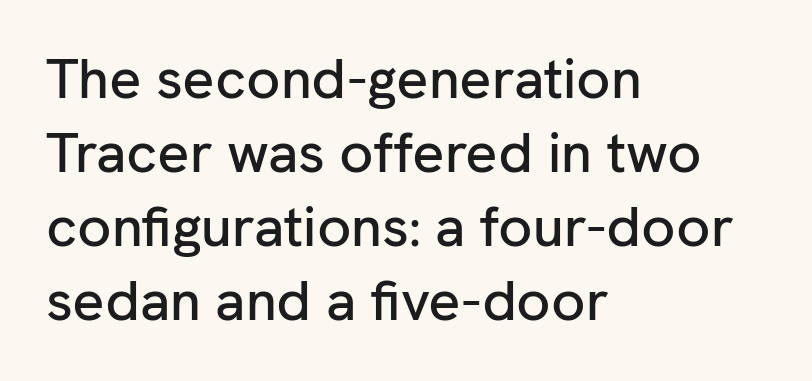
These lines are rendered in a variable-pitch font. Evenly set lines give the paragraph a standard silhouette. The font's upright variant was chosen for this text. Descender tails drop into unmarked territory. The paragraph shown leans on its left margin. No feet cap the strokes, marking this as sans-serif type.
